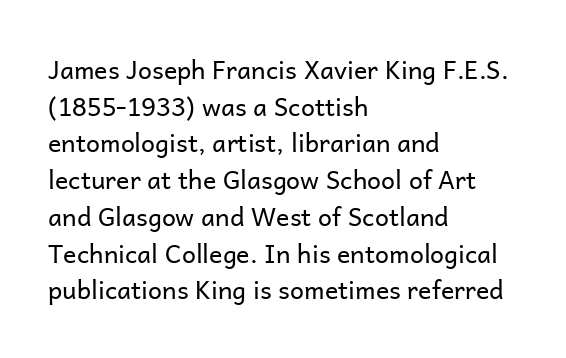
{"italic": "no", "bold": "no", "underline": "no", "align": "left", "line_spacing": "normal", "line_spacing_ratio": 1.47, "letter_spacing": "normal", "letter_spacing_em": 0.0, "glyph_px": 25}
